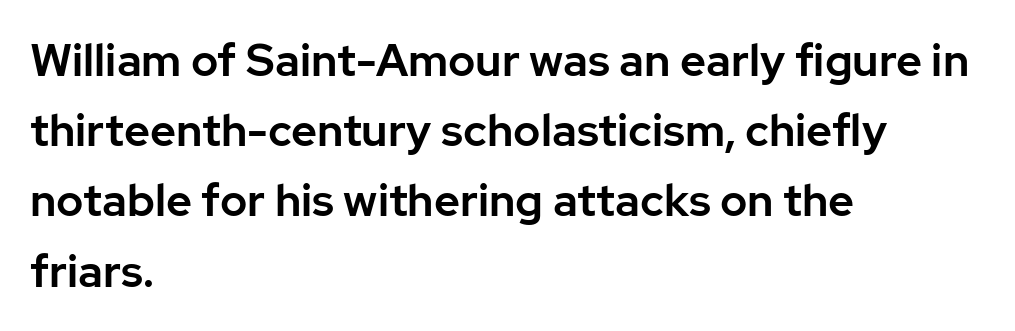
{"serif": "no", "italic": "no", "width": "normal", "stroke_contrast": "low", "x_height": "medium", "monospaced": "no", "underline": "no", "align": "left", "line_spacing": "normal", "line_spacing_ratio": 1.56, "letter_spacing": "normal", "letter_spacing_em": 0.0, "glyph_px": 45}
